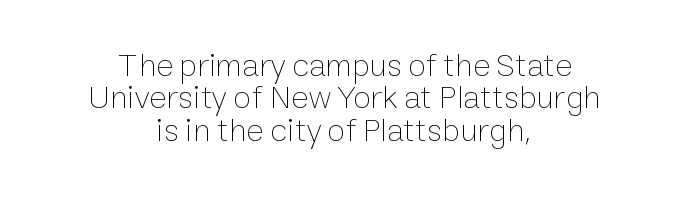
This sample trades vertical openness for compactness between lines. Does extra space separate the letters? No, they use regular spacing. The letters look calm and open, with moderate or lighter stems. Which margin do the lines hug? Neither — every line sits in the middle. Does the lettering tilt? It doesn't — this is upright. The rendering uses natural spacing where letterforms have individual widths.
